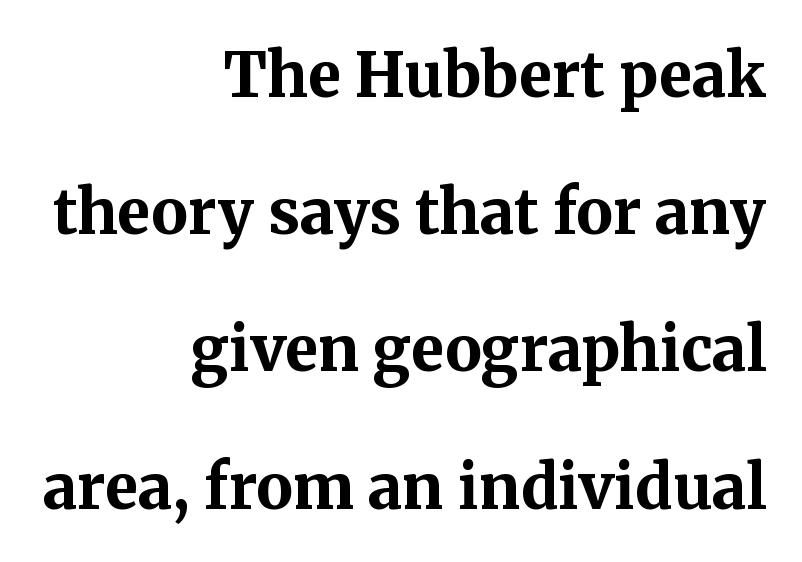
The image shows 61 px bold serif type, upright; set right-aligned, loose line spacing (2.25x), normal letter spacing, not underlined; medium stroke contrast and a medium x-height.
